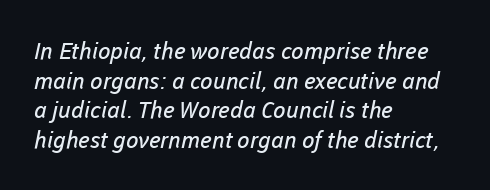
The image shows 23 px text type; set left-aligned, normal line spacing (1.29x), normal letter spacing, not underlined.
